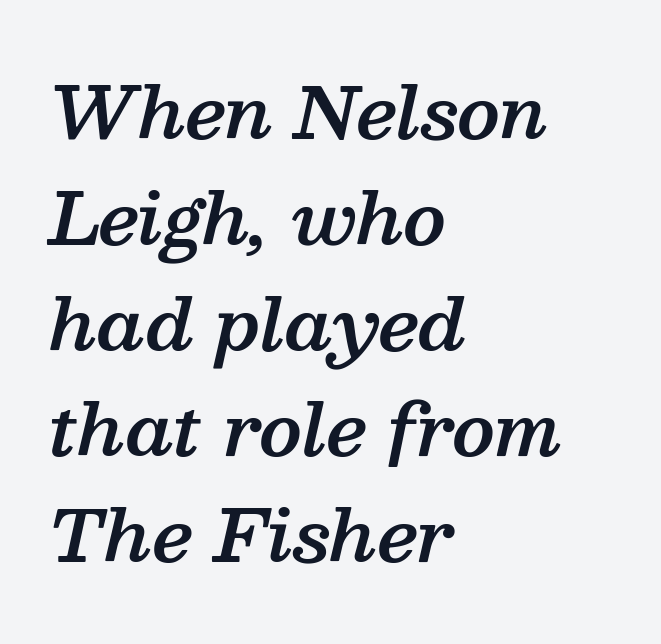
The lines are quadded left. The passage shown is not underscored anywhere. Nobody touched the tracking dial on this one. The passage shown stacks its lines at a standard gap.
